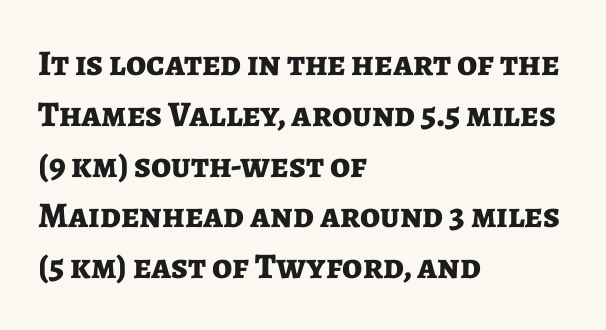
{"serif": "no", "italic": "no", "bold": "yes", "weight": "bold", "width": "normal", "stroke_contrast": "low", "x_height": "medium", "monospaced": "no", "underline": "no", "align": "left", "line_spacing": "normal", "line_spacing_ratio": 1.41, "letter_spacing": "normal", "letter_spacing_em": 0.0, "glyph_px": 36}
